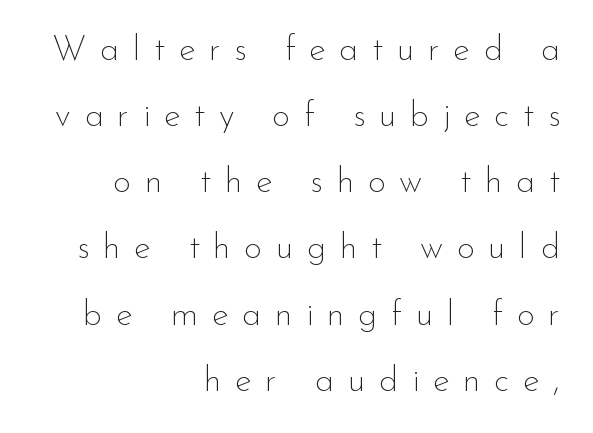
The image shows 35 px thin sans-serif type, upright; set right-aligned, line spacing 1.89x, unusually wide letter spacing (+0.39 em), not underlined; low stroke contrast and a small x-height.
